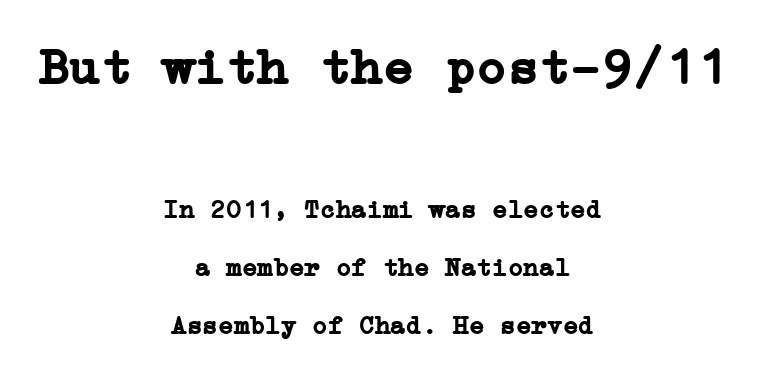
This rendering employs a face with finishing strokes, i.e., a serif. The glyphs have the mass of a bold cut. Spacing between characters is what you'd get straight out of the box. A clean baseline with only descenders dipping below it.
